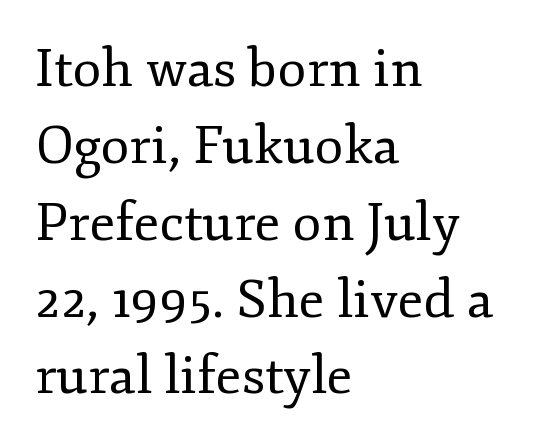
Q: Is the text bold? A: No.
Q: Is the text italic (slanted)? A: No, it is upright.
Q: Is the typeface a serif or a sans-serif typeface? A: Serif.
Q: Is the text underlined? A: No.
Q: How is the paragraph aligned? A: Left-aligned.
Q: Is the spacing between letters normal or unusually wide? A: Normal.
Q: Is the spacing between lines tight, normal or loose? A: Normal.
Q: Width (condensed, normal, or wide)? A: Normal.
Q: Stroke contrast? A: Low.
Q: x-height? A: Small.
Q: Monospaced? A: No.
